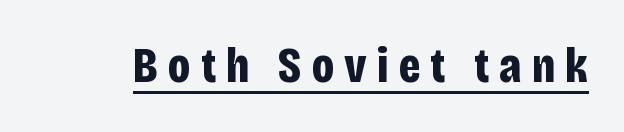
{"serif": "no", "italic": "no", "bold": "yes", "weight": "bold", "width": "condensed", "stroke_contrast": "low", "x_height": "large", "monospaced": "no", "underline": "yes", "letter_spacing": "wide", "letter_spacing_em": 0.2, "glyph_px": 49}
